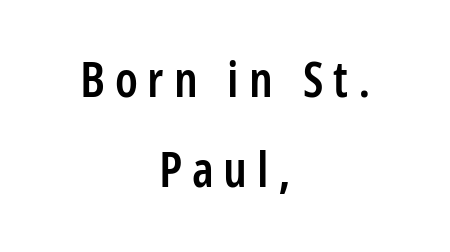
Q: Is the text bold? A: Semi-bold.
Q: Is the text italic (slanted)? A: No, it is upright.
Q: Is the typeface a serif or a sans-serif typeface? A: Sans-serif.
Q: Is the text underlined? A: No.
Q: How is the paragraph aligned? A: Centered.
Q: Is the spacing between letters normal or unusually wide? A: Unusually wide.
Q: Width (condensed, normal, or wide)? A: Condensed.
Q: Stroke contrast? A: Low.
Q: x-height? A: Medium.
Q: Monospaced? A: No.
